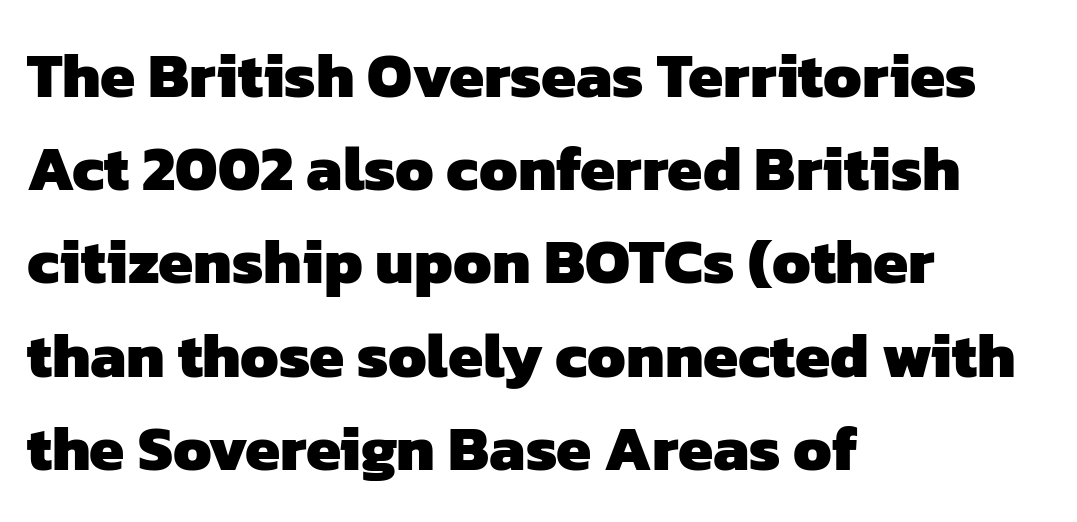
Q: Is the text bold? A: Yes.
Q: Is the typeface a serif or a sans-serif typeface? A: Sans-serif.
Q: Is the text underlined? A: No.
Q: How is the paragraph aligned? A: Left-aligned.
Q: Is the spacing between letters normal or unusually wide? A: Normal.
Q: Is the spacing between lines tight, normal or loose? A: Normal.
Q: Width (condensed, normal, or wide)? A: Normal.
Q: Stroke contrast? A: Low.
Q: x-height? A: Medium.
Q: Monospaced? A: No.
